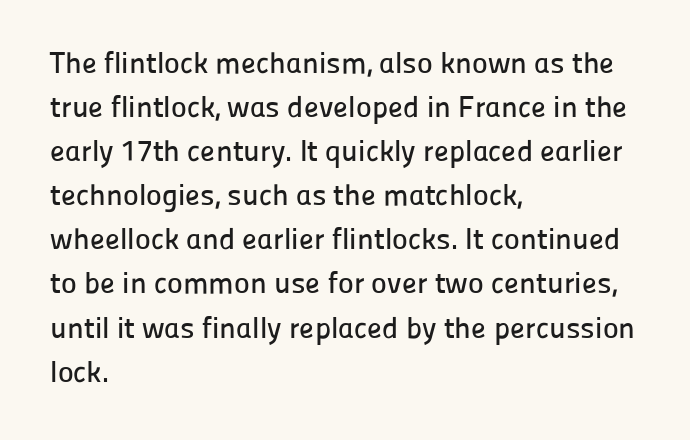
The image shows 30 px sans-serif type, upright; set left-aligned, normal line spacing (1.47x), normal letter spacing, not underlined; low stroke contrast and a medium x-height.
